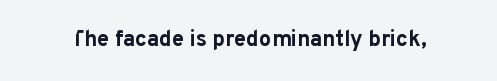
Short note: letters normally spaced. Words float on clear page, feet unadorned. The letters stand upright; this is a roman face. Heavy, bold letterforms.
